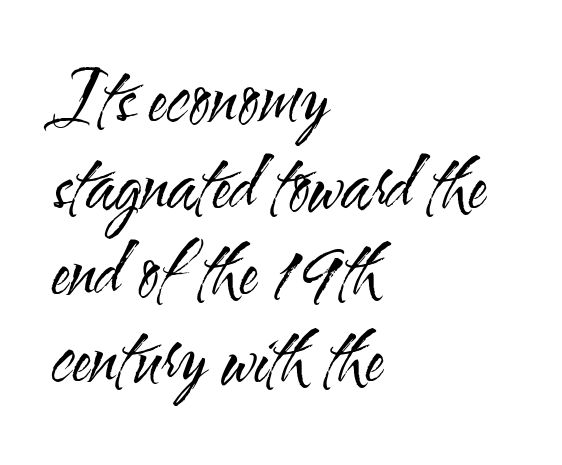
The image shows 71 px regular-weight, condensed sans-serif type; set left-aligned, line spacing 1.22x, normal letter spacing, not underlined; medium stroke contrast and a small x-height.
